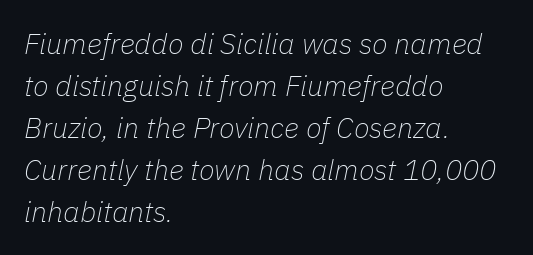
{"italic": "yes", "lean": "right", "slant_degrees": 11, "bold": "no", "weight": "thin", "width": "normal", "stroke_contrast": "low", "x_height": "medium", "monospaced": "no", "underline": "no", "align": "left", "line_spacing": "normal", "line_spacing_ratio": 1.45, "letter_spacing": "normal", "letter_spacing_em": 0.0, "glyph_px": 29}
